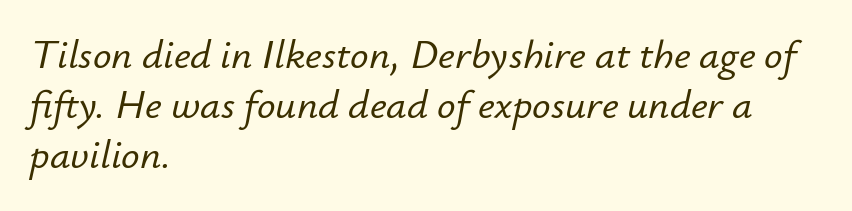
{"italic": "yes", "lean": "right", "slant_degrees": 12, "width": "normal", "stroke_contrast": "low", "x_height": "small", "monospaced": "no", "underline": "no", "align": "left", "line_spacing_ratio": 1.22, "letter_spacing": "normal", "letter_spacing_em": 0.0, "glyph_px": 41}
